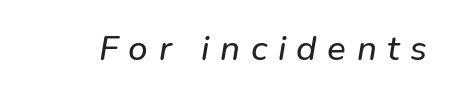
The image shows 35 px sans-serif type; set unusually wide letter spacing (+0.3 em), not underlined; low stroke contrast and a medium x-height.
